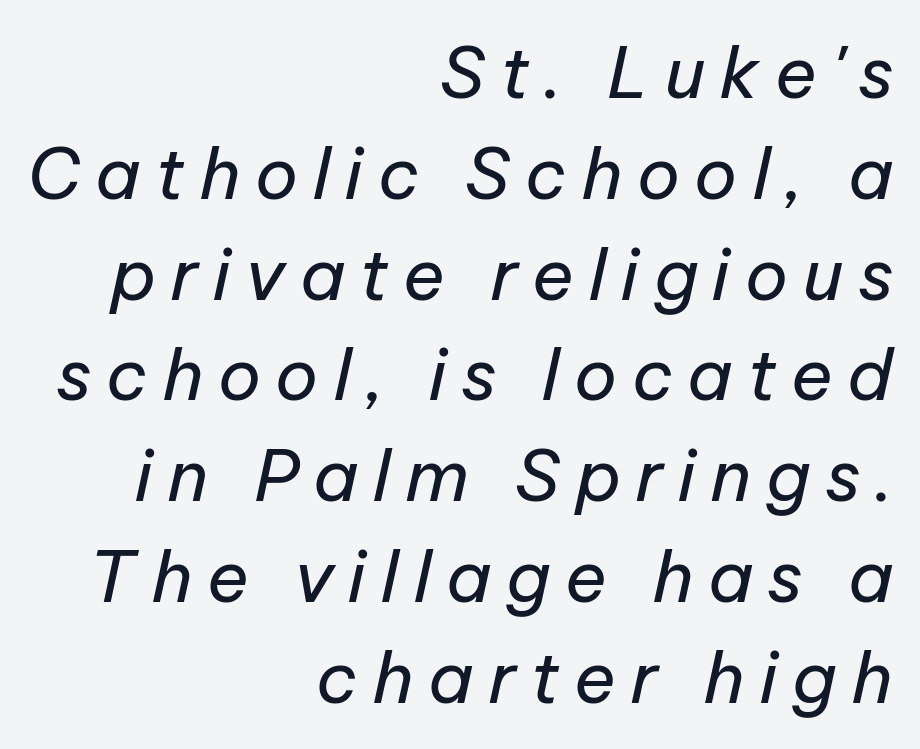
Q: Is the text bold? A: No.
Q: Is the text italic (slanted)? A: Yes, it leans right by about 12 degrees.
Q: Is the text underlined? A: No.
Q: How is the paragraph aligned? A: Right-aligned.
Q: Is the spacing between letters normal or unusually wide? A: Unusually wide.
Q: Is the spacing between lines tight, normal or loose? A: Normal.
Q: Width (condensed, normal, or wide)? A: Normal.
Q: Stroke contrast? A: Low.
Q: x-height? A: Medium.
Q: Monospaced? A: No.
